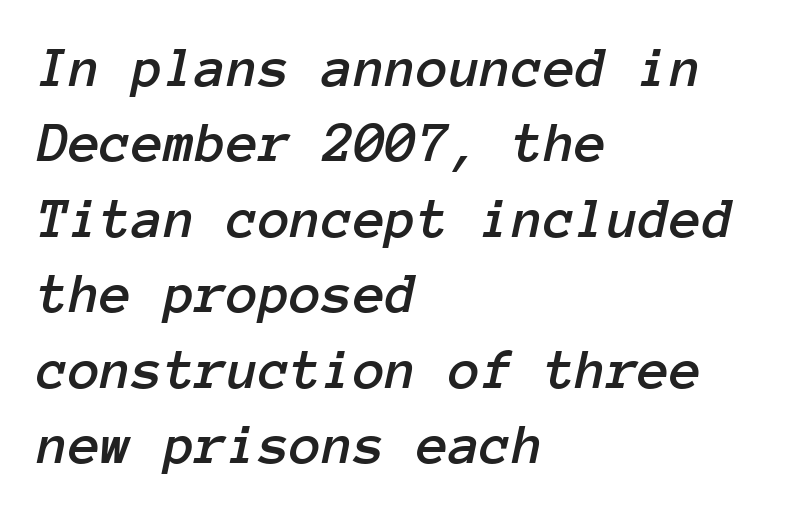
{"italic": "yes", "lean": "right", "slant_degrees": 12, "width": "normal", "stroke_contrast": "low", "x_height": "medium", "monospaced": "yes", "underline": "no", "align": "left", "line_spacing": "normal", "line_spacing_ratio": 1.3, "letter_spacing": "normal", "letter_spacing_em": 0.0, "glyph_px": 58}
